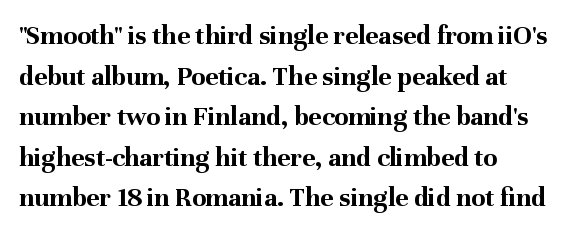
{"serif": "yes", "italic": "no", "bold": "yes", "weight": "bold", "width": "normal", "stroke_contrast": "medium", "x_height": "medium", "monospaced": "no", "underline": "no", "align": "left", "line_spacing": "normal", "line_spacing_ratio": 1.45, "letter_spacing": "normal", "letter_spacing_em": 0.0, "glyph_px": 28}
